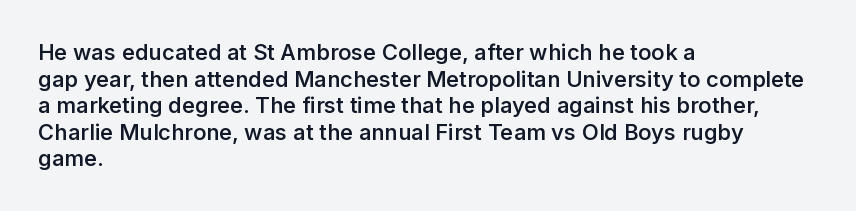
{"italic": "no", "bold": "semi", "underline": "no", "align": "left", "line_spacing_ratio": 1.21, "letter_spacing": "normal", "letter_spacing_em": 0.0, "glyph_px": 22}
